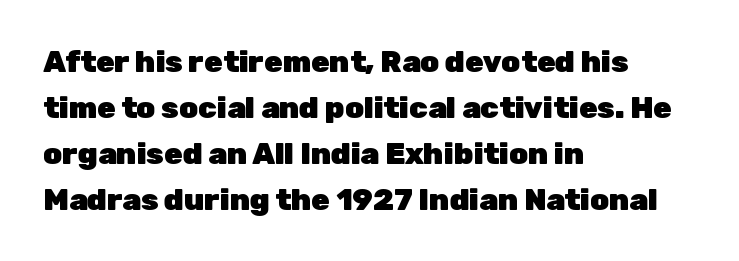
{"serif": "no", "italic": "no", "bold": "yes", "weight": "heavy", "width": "normal", "stroke_contrast": "low", "x_height": "medium", "monospaced": "no", "underline": "no", "align": "left", "line_spacing": "normal", "line_spacing_ratio": 1.53, "letter_spacing": "normal", "letter_spacing_em": 0.0, "glyph_px": 30}
